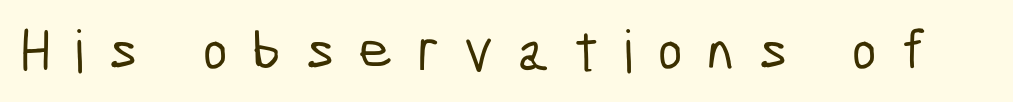
{"serif": "no", "width": "condensed", "stroke_contrast": "low", "x_height": "medium", "monospaced": "no", "underline": "no", "letter_spacing": "wide", "letter_spacing_em": 0.42, "glyph_px": 59}
